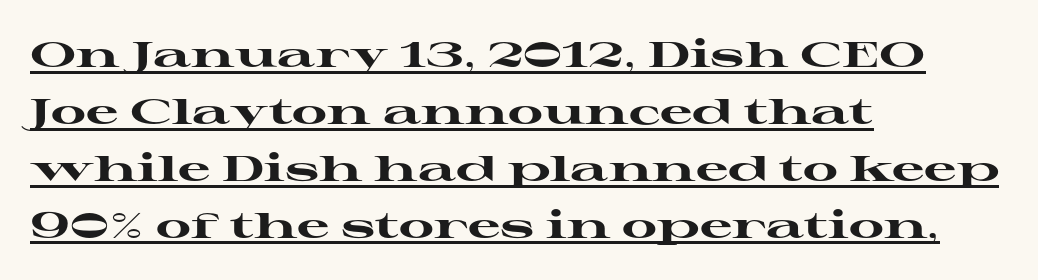
The axis of the letterforms is exactly vertical. Note the varied advance widths — an 'i' is clearly narrower than an 'm'. Strokes here are thick enough to call this a true bold. Examine the stroke ends and you'll spot serifs. Notice how descenders clear the ascenders below comfortably — that's standard leading. These lines are set flush left with a ragged right edge.
